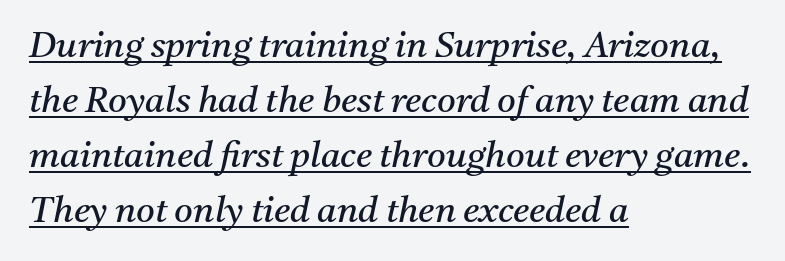
Bold? No — there's no thickening of the strokes. If you measured baseline to baseline, you'd find a middling distance. These characters rest on top of a visible drawn line. Note: serifs present on the glyphs. The specimen reads as italic at a glance.
